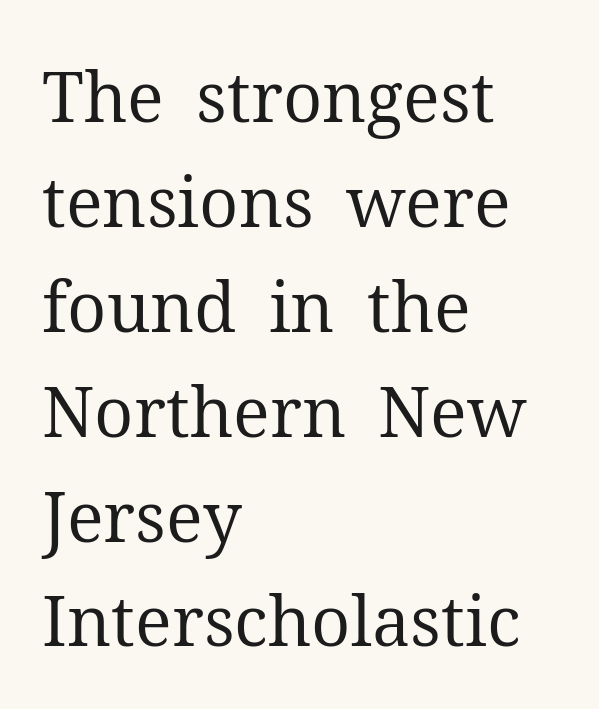
Here the designer chose a conventional face with non-uniform glyph widths. Is this a sans? No — the strokes have serifs. Rendered with straight, roman letterforms. These lines are set flush left with a ragged right edge. The zone under the glyphs is completely vacant. Summary of weight: not heavy and not bold.
